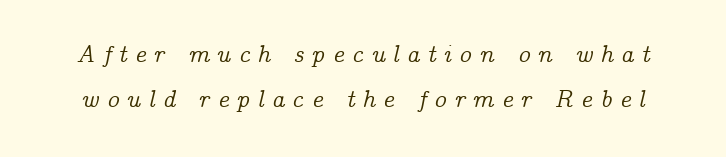
Q: Is the text italic (slanted)? A: Yes, it leans right by about 14 degrees.
Q: Is the text underlined? A: No.
Q: Is the spacing between letters normal or unusually wide? A: Unusually wide.
